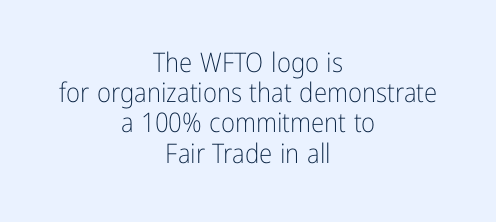
A student would call this center alignment; a typographer would say set centered. Honestly, the letter spacing is just normal — you wouldn't notice it. Interline gaps are noticeably narrow in this sample. These lines were composed using upright roman letters. The letters look calm and open, with moderate or lighter stems. The area under the type is left untouched.
